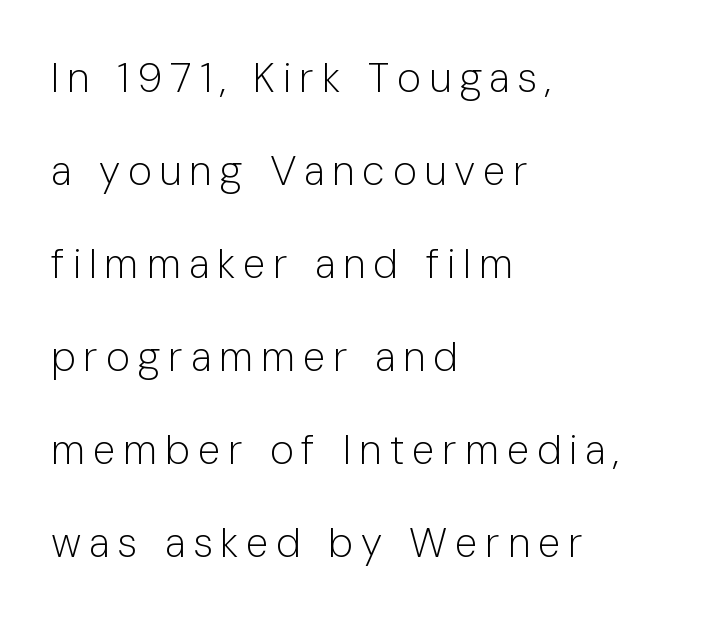
The image shows 41 px light sans-serif type, upright; set left-aligned, loose line spacing (2.27x), not underlined; low stroke contrast and a medium x-height.
